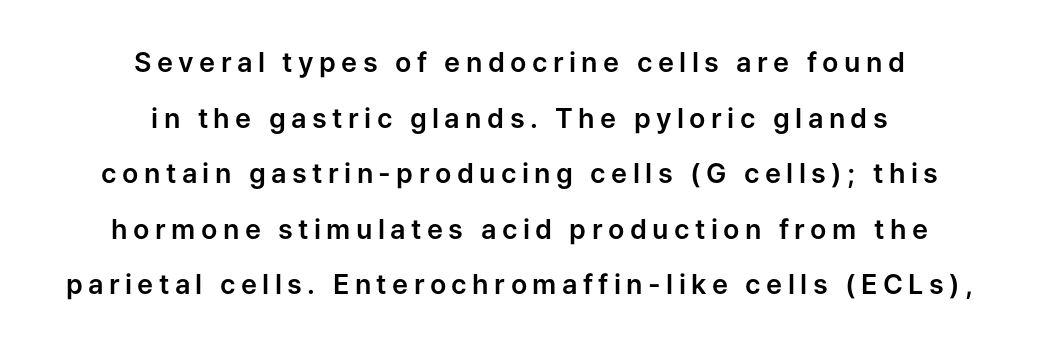
The image shows 27 px text type, upright; set centered, loose line spacing (2.06x), unusually wide letter spacing (+0.2 em), not underlined.
